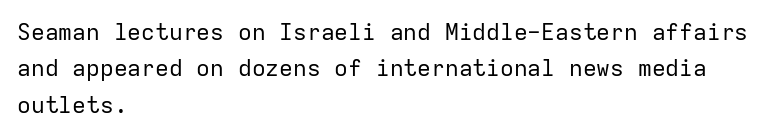
Q: Is the text bold? A: No.
Q: Is the text italic (slanted)? A: No, it is upright.
Q: Is the text underlined? A: No.
Q: How is the paragraph aligned? A: Left-aligned.
Q: Is the spacing between letters normal or unusually wide? A: Normal.
Q: Is the spacing between lines tight, normal or loose? A: Normal.
